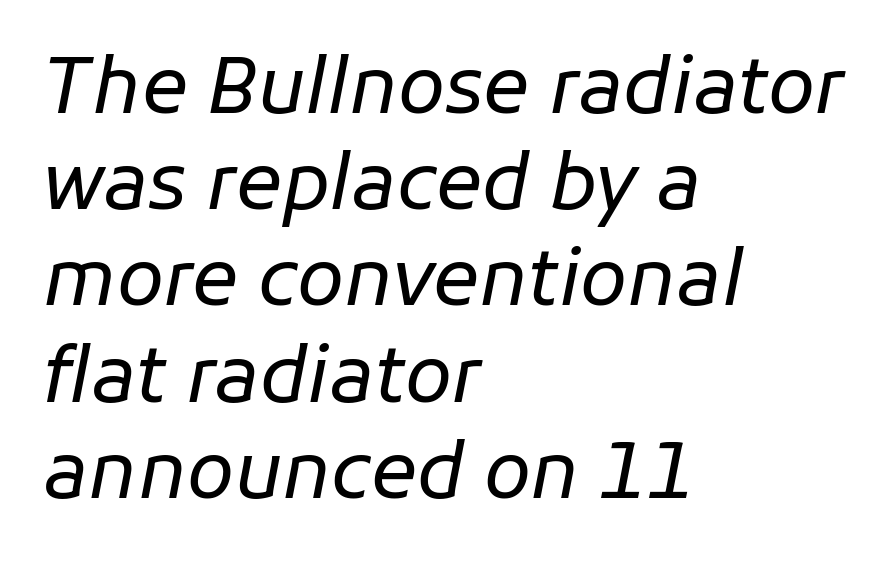
The typeface has the unassuming heft of standard copy or less. Varying glyph widths throughout — classic text-font behaviour. Leftover space on each line is placed entirely after the last word. The font's italic variant was chosen for this text.
